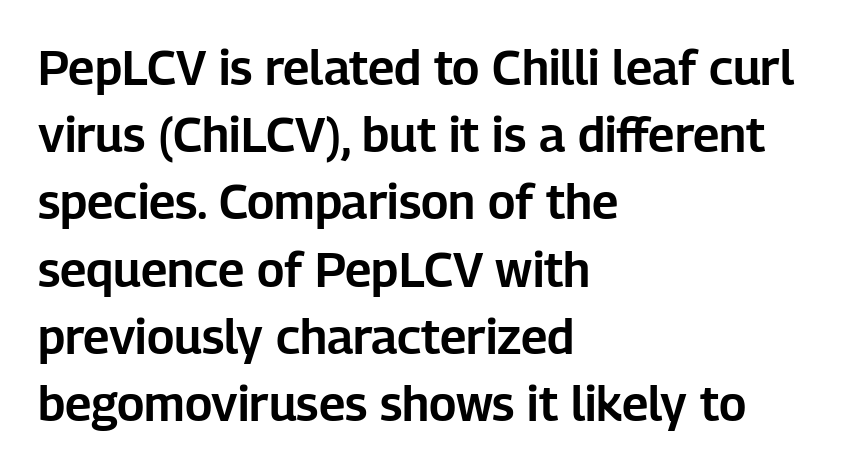
The image shows 48 px sans-serif type, upright; set left-aligned, normal line spacing (1.4x), normal letter spacing, not underlined; low stroke contrast and a medium x-height.
